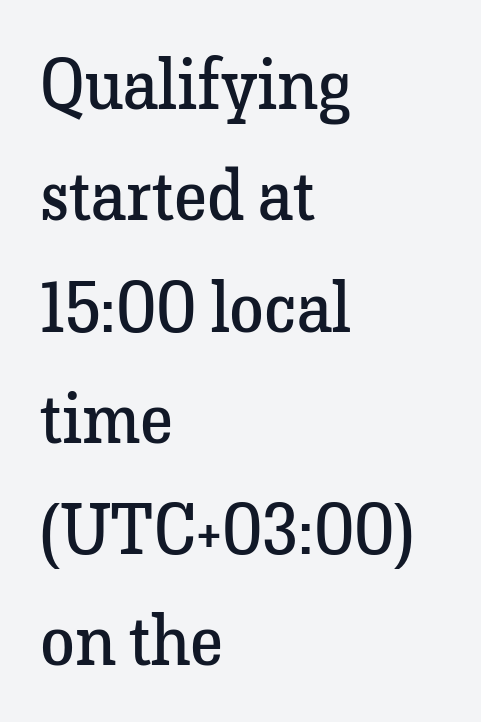
{"serif": "yes", "italic": "no", "bold": "no", "weight": "regular", "width": "normal", "stroke_contrast": "low", "x_height": "medium", "monospaced": "no", "underline": "no", "align": "left", "line_spacing": "normal", "line_spacing_ratio": 1.59, "letter_spacing": "normal", "letter_spacing_em": 0.0, "glyph_px": 70}
